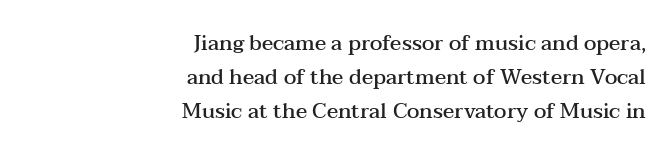
This rendering features lettering with no underline. Typeset ragged left — the right edge is the straight one. Tall strokes in this sample are plumb rather than angled. What's the leading like? Ordinary, nothing unusual. Does extra space separate the letters? No, they use regular spacing. Moderately thickened strokes mark this as semibold type.
